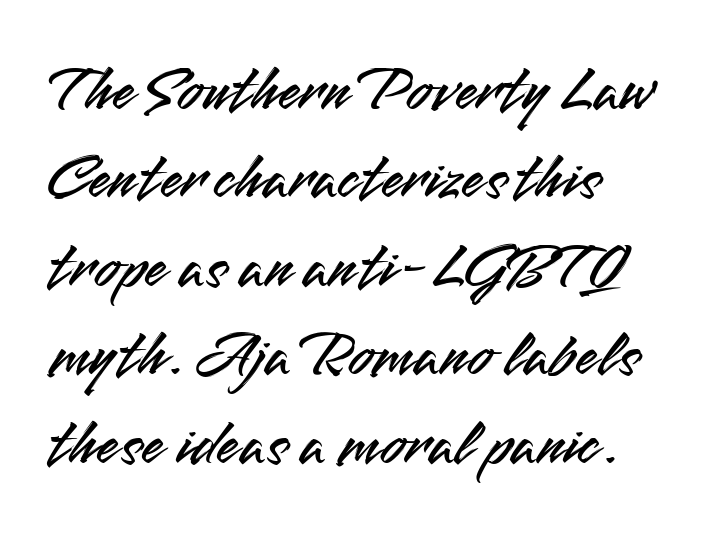
The baseline area is clear. Proportional: the letters do not fall into vertical columns. The line-height multiplier appears to be the usual default. The type family on display is of the sans-serif kind. A typesetter would call this zero additional tracking.
